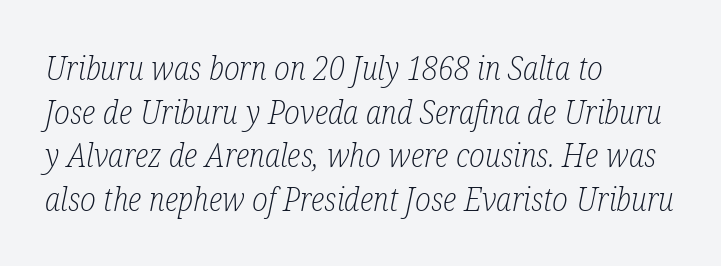
The image shows 32 px light, condensed serif type, italic (leaning right); set left-aligned, normal line spacing (1.36x), normal letter spacing, not underlined; low stroke contrast and a medium x-height.
